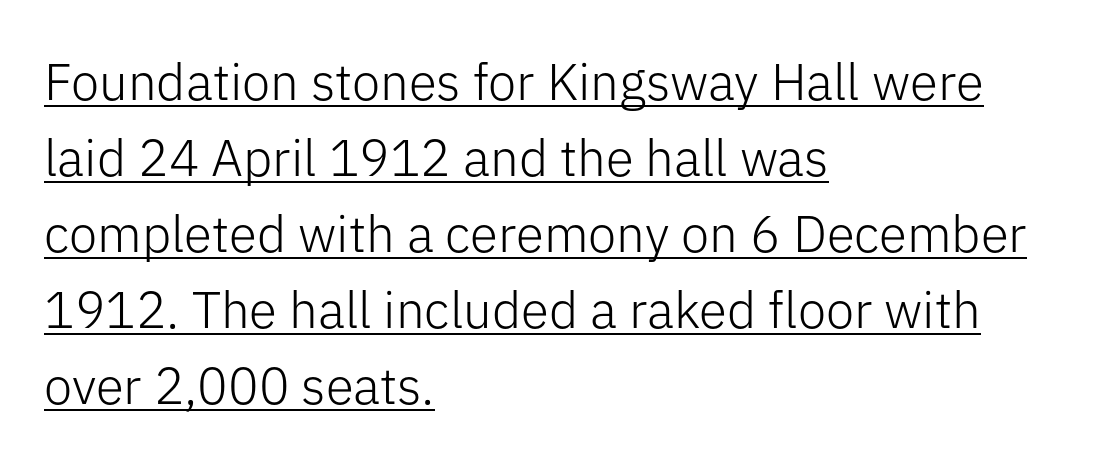
The image shows 51 px light sans-serif type, upright; set left-aligned, normal line spacing (1.49x), normal letter spacing, underlined; low stroke contrast and a medium x-height.
